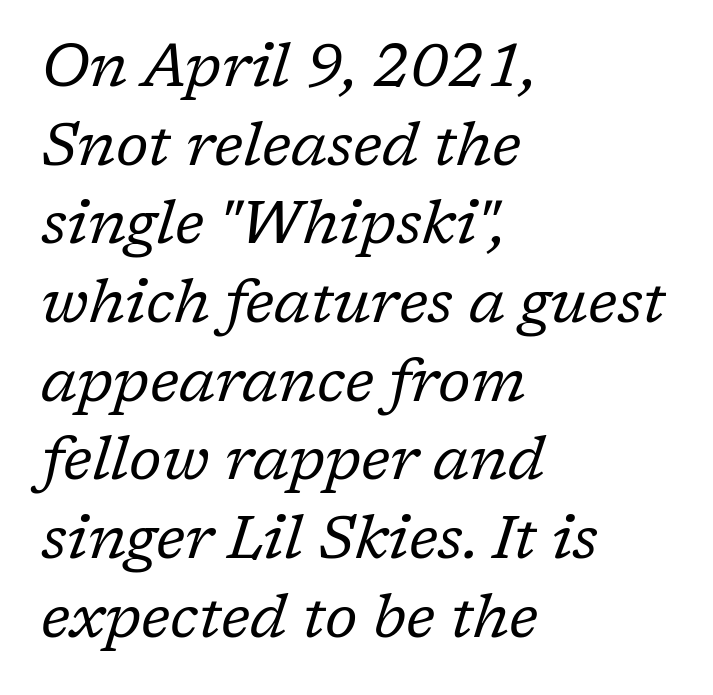
The image shows 61 px regular-weight serif type, italic (leaning right); set left-aligned, normal line spacing (1.29x), normal letter spacing, not underlined; low stroke contrast and a medium x-height.
